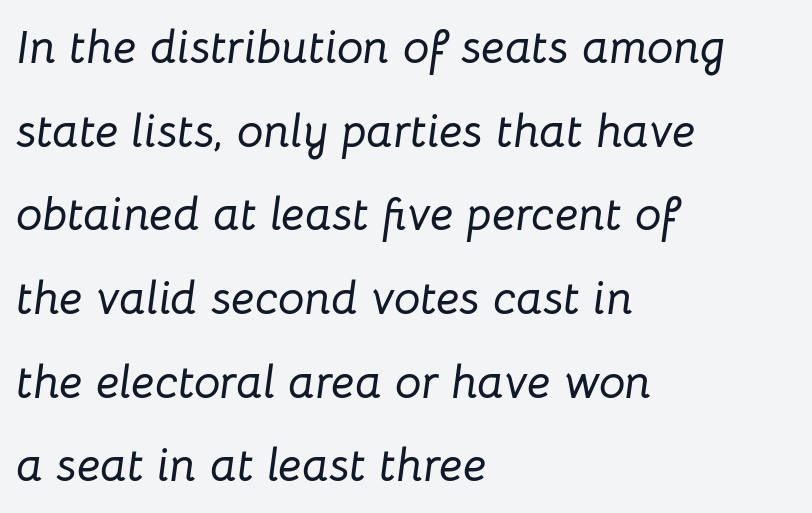
The image shows 47 px text type, italic (leaning right); set left-aligned, line spacing 1.78x, normal letter spacing, not underlined; low stroke contrast and a medium x-height.
